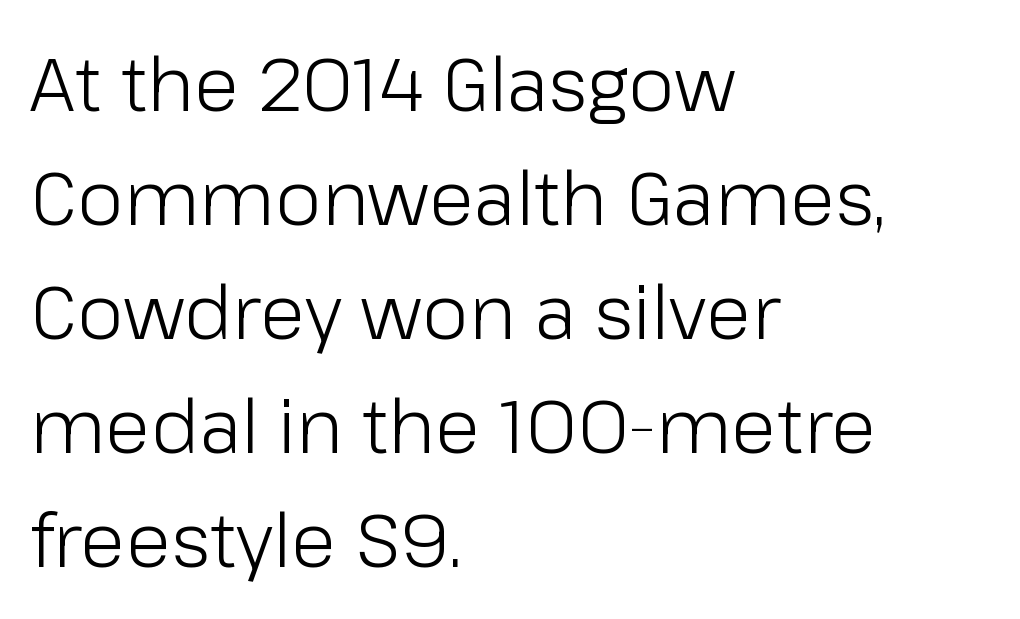
{"serif": "no", "italic": "no", "bold": "no", "weight": "light", "width": "normal", "stroke_contrast": "low", "x_height": "medium", "monospaced": "no", "underline": "no", "align": "left", "line_spacing": "normal", "line_spacing_ratio": 1.52, "letter_spacing": "normal", "letter_spacing_em": 0.0, "glyph_px": 75}
